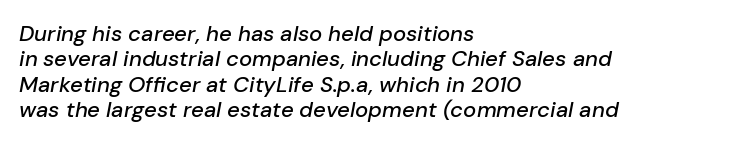
Q: Is the text italic (slanted)? A: Yes, it leans right by about 10 degrees.
Q: Is the text underlined? A: No.
Q: How is the paragraph aligned? A: Left-aligned.
Q: Is the spacing between letters normal or unusually wide? A: Normal.
Q: Is the spacing between lines tight, normal or loose? A: Tight.
